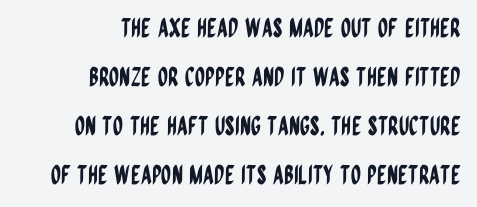
{"italic": "no", "underline": "no", "align": "right", "line_spacing_ratio": 1.89, "letter_spacing": "normal", "letter_spacing_em": 0.0, "glyph_px": 26}
